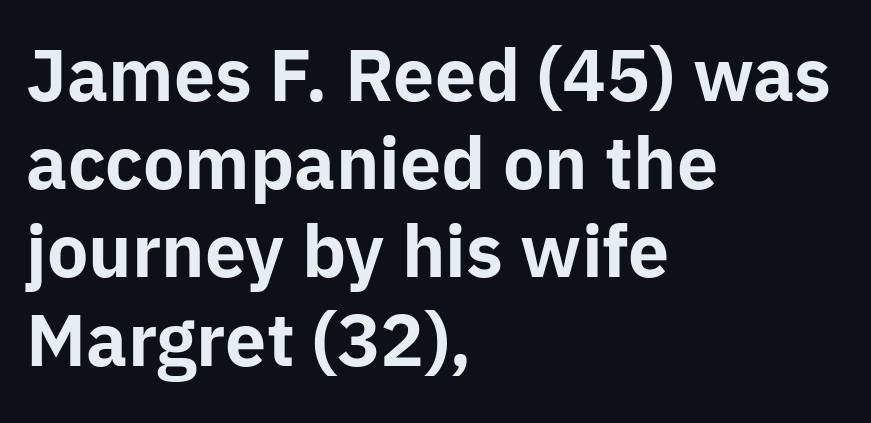
Is this a fixed-width face? No — the glyphs have proportional, varying widths. Any mark beneath the type? The region is blank. This sample uses a sans-serif face. How are the letters spaced? Ordinarily, with no added tracking.
